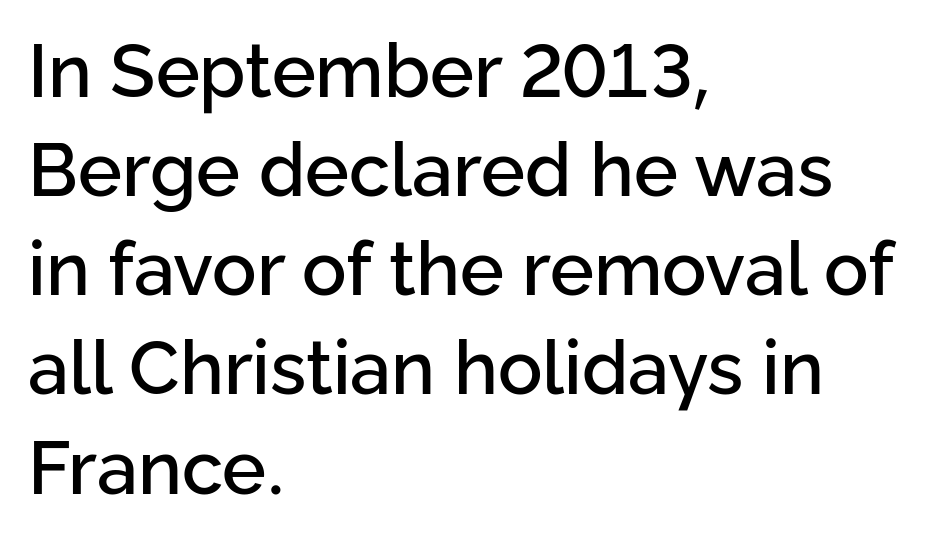
Q: Is the text italic (slanted)? A: No, it is upright.
Q: Is the typeface a serif or a sans-serif typeface? A: Sans-serif.
Q: Is the text underlined? A: No.
Q: How is the paragraph aligned? A: Left-aligned.
Q: Is the spacing between letters normal or unusually wide? A: Normal.
Q: Is the spacing between lines tight, normal or loose? A: Normal.
Q: Width (condensed, normal, or wide)? A: Normal.
Q: Stroke contrast? A: Low.
Q: x-height? A: Medium.
Q: Monospaced? A: No.
